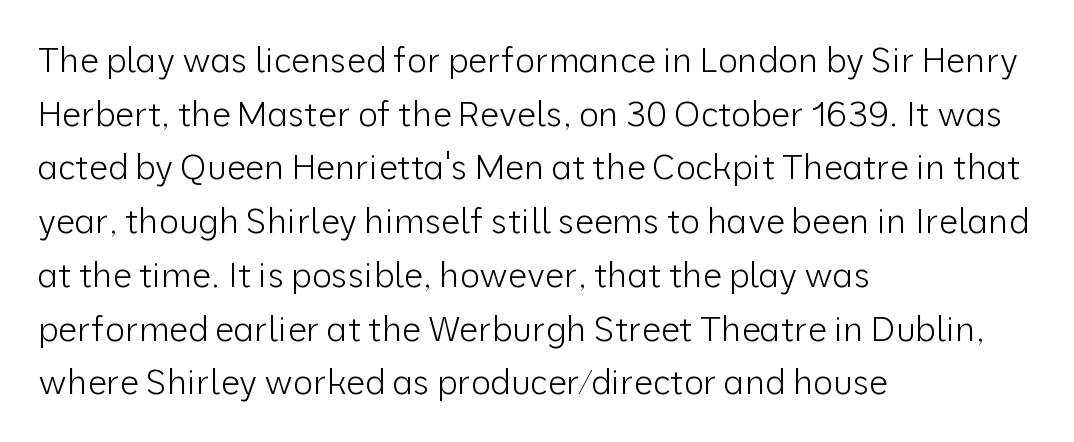
{"serif": "no", "italic": "no", "bold": "no", "weight": "light", "width": "normal", "stroke_contrast": "low", "x_height": "medium", "monospaced": "no", "underline": "no", "align": "left", "line_spacing": "normal", "line_spacing_ratio": 1.58, "letter_spacing": "normal", "letter_spacing_em": 0.0, "glyph_px": 34}
